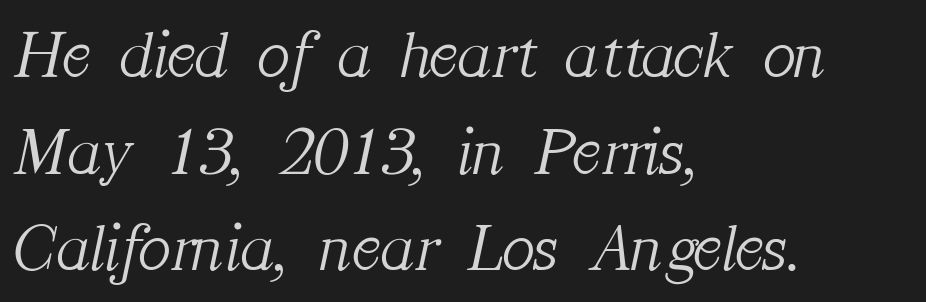
Counters stay open thanks to moderate or lighter strokes. Serif or sans? Serif — the stroke terminals have little feet. Is this a fixed-width face? No — the glyphs have proportional, varying widths. Honestly, there is no underline to notice here at all. Slanted lettering throughout. Reading down the column, the eye jumps a familiar distance to each next line.
